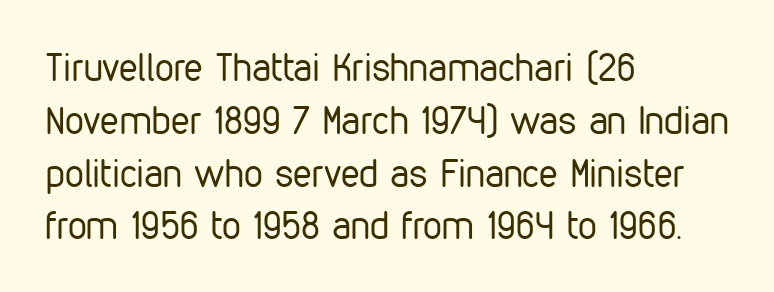
This is the regular roman posture of the typeface. Honestly, the letter spacing is just normal — you wouldn't notice it. Think standard paragraph weight, or any step lighter than that. Has an underline been added? It has not. The letters carry no serifs — their stems end cleanly without finishing strokes.
